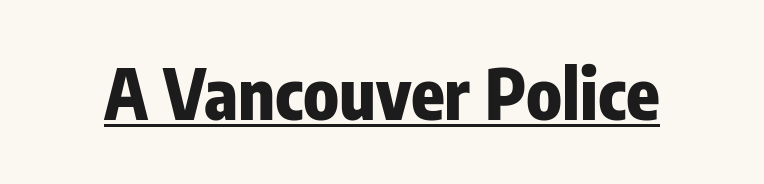
Posture: upright roman. Set as a true bold cut, around the 700 mark. This sample uses plain, unmodified letter spacing. The passage shown is typed in a proportional face where columns would drift. A continuous stroke trails under the words, as in a hyperlink. Regarding serifs, this sample does without them.
